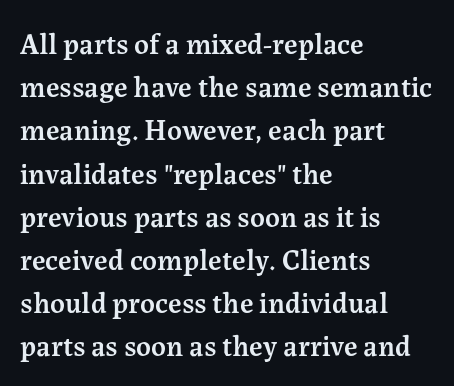
Strokes here are thickened, but only to semibold level. This rendering uses left alignment, leaving the right contour irregular. Does the lettering tilt? It doesn't — this is upright. These lines are rendered in a variable-pitch font. No extra tracking has been applied to these lines.
